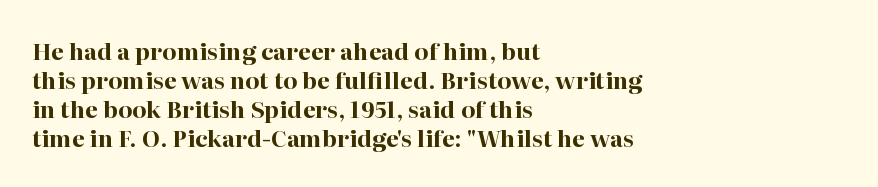
The image shows 23 px bold type, upright; set left-aligned, normal line spacing (1.26x), normal letter spacing, not underlined.
